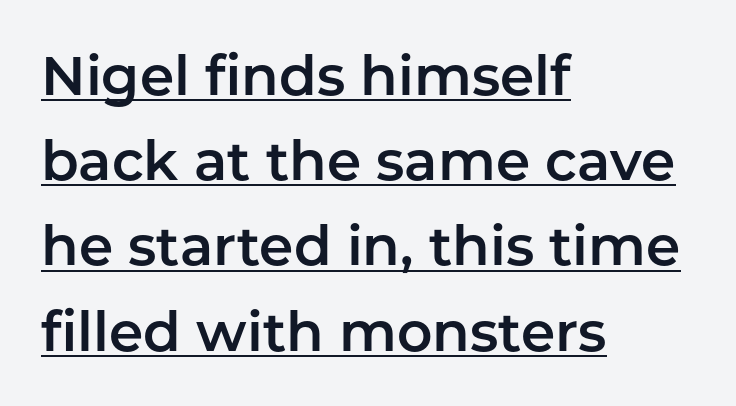
{"serif": "no", "italic": "no", "width": "normal", "stroke_contrast": "low", "x_height": "medium", "monospaced": "no", "underline": "yes", "align": "left", "line_spacing": "normal", "line_spacing_ratio": 1.55, "letter_spacing": "normal", "letter_spacing_em": 0.0, "glyph_px": 55}
